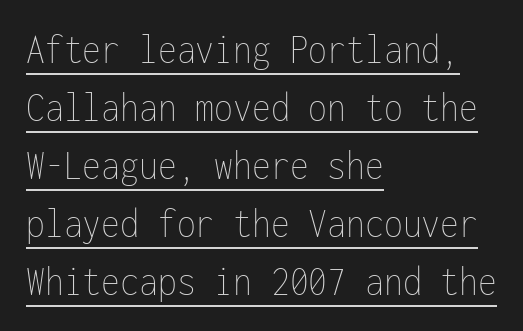
{"italic": "no", "bold": "no", "weight": "thin", "width": "condensed", "stroke_contrast": "low", "x_height": "medium", "monospaced": "yes", "underline": "yes", "align": "left", "line_spacing": "normal", "line_spacing_ratio": 1.35, "letter_spacing": "normal", "letter_spacing_em": 0.0, "glyph_px": 43}
